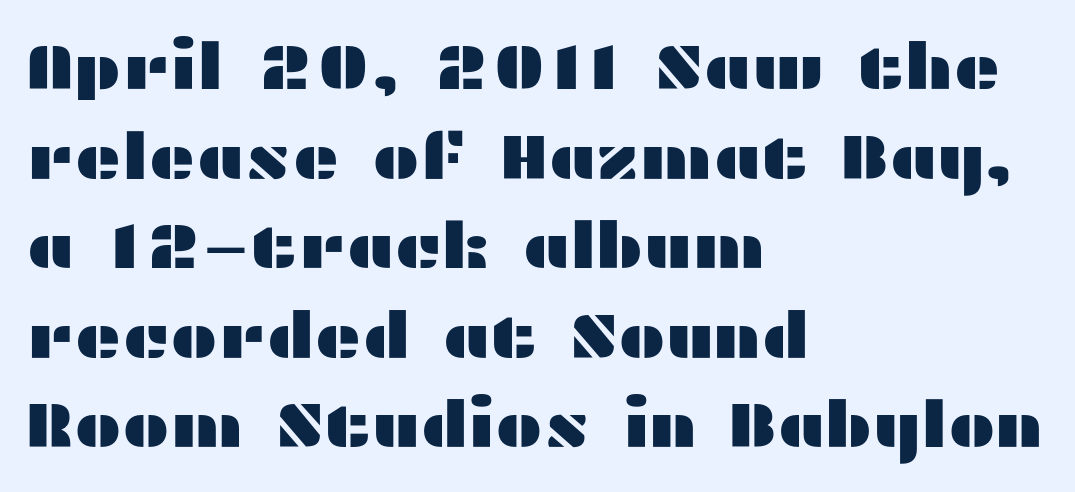
Q: Is the text italic (slanted)? A: No, it is upright.
Q: Is the typeface a serif or a sans-serif typeface? A: Sans-serif.
Q: Is the text underlined? A: No.
Q: How is the paragraph aligned? A: Left-aligned.
Q: Is the spacing between letters normal or unusually wide? A: Normal.
Q: Is the spacing between lines tight, normal or loose? A: Normal.
Q: Width (condensed, normal, or wide)? A: Wide.
Q: Stroke contrast? A: Medium.
Q: x-height? A: Medium.
Q: Monospaced? A: No.
